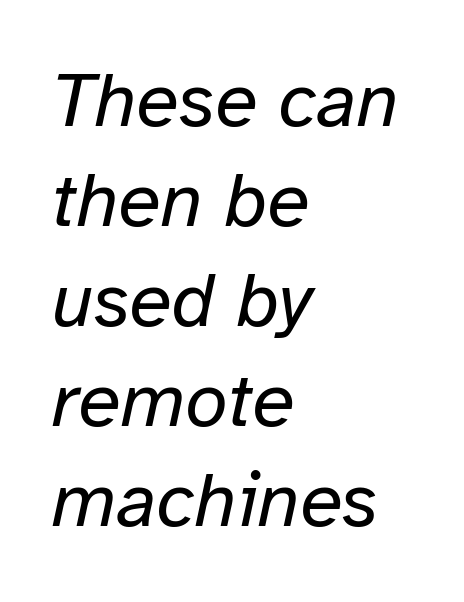
Q: Is the text bold? A: No.
Q: Is the text italic (slanted)? A: Yes, it leans right by about 12 degrees.
Q: Is the text underlined? A: No.
Q: How is the paragraph aligned? A: Left-aligned.
Q: Is the spacing between letters normal or unusually wide? A: Normal.
Q: Is the spacing between lines tight, normal or loose? A: Normal.
Q: Width (condensed, normal, or wide)? A: Normal.
Q: Stroke contrast? A: Low.
Q: x-height? A: Medium.
Q: Monospaced? A: No.
